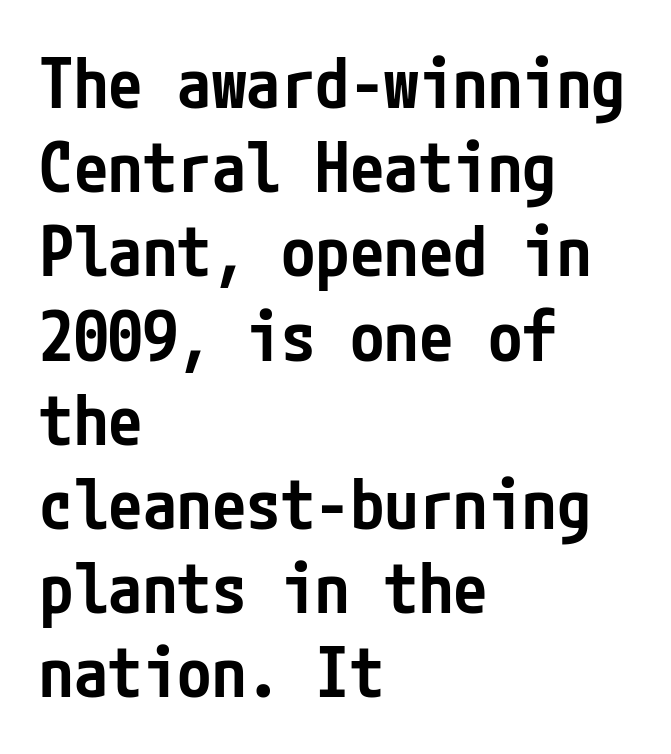
{"serif": "no", "italic": "no", "bold": "semi", "weight": "semibold", "width": "condensed", "stroke_contrast": "low", "x_height": "medium", "underline": "no", "align": "left", "line_spacing_ratio": 1.22, "letter_spacing": "normal", "letter_spacing_em": 0.0, "glyph_px": 69}
